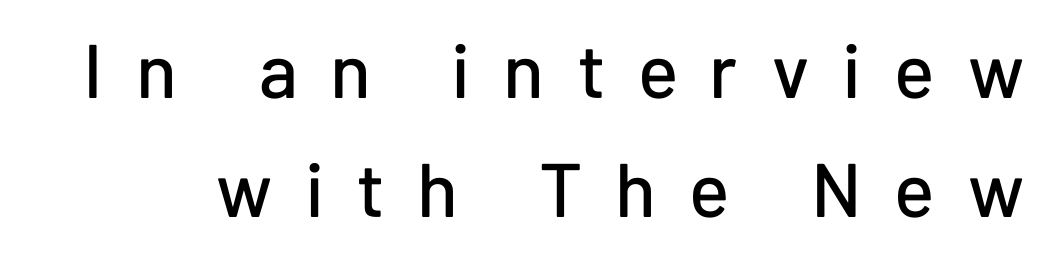
{"serif": "no", "italic": "no", "width": "normal", "stroke_contrast": "low", "x_height": "medium", "monospaced": "no", "underline": "no", "line_spacing": "normal", "line_spacing_ratio": 1.56, "letter_spacing": "wide", "letter_spacing_em": 0.43, "glyph_px": 76}
